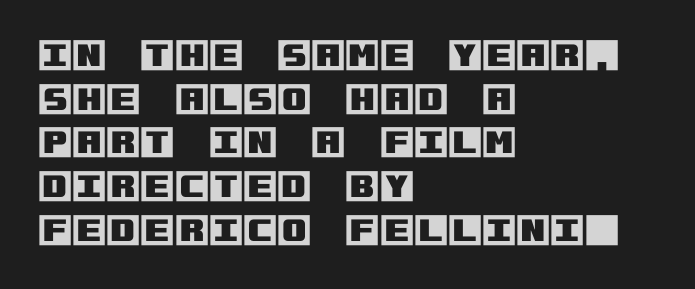
The strip under each line holds only bare page. A roman cut, with each character standing at attention. Short note: letters normally spaced. In CSS terms this would be text-align: left. Each new line begins a customary step beneath the previous one.
